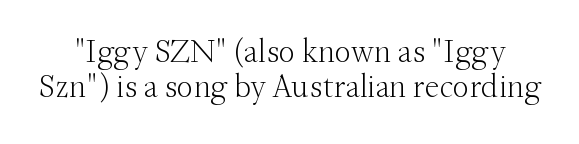
Each row of text sits above clean, open space. Varying glyph widths throughout — classic text-font behaviour. Every stem runs plumb, perpendicular to the baseline. Summary of weight: not heavy and not bold.
